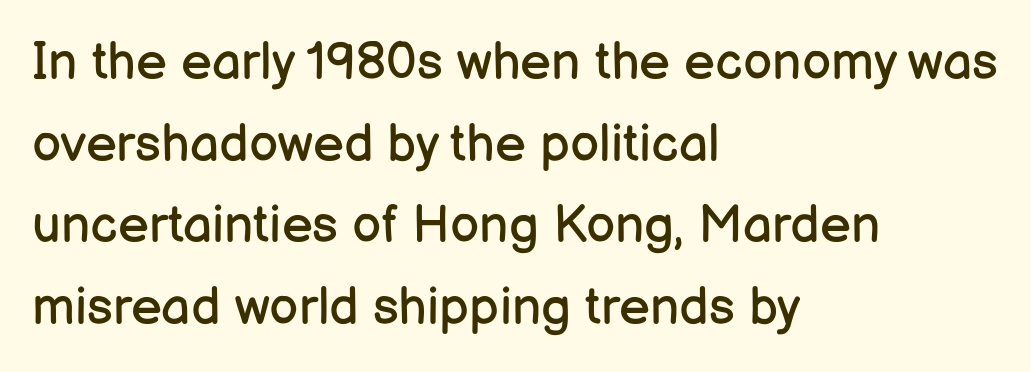
{"serif": "no", "italic": "no", "bold": "no", "weight": "regular", "width": "normal", "stroke_contrast": "low", "x_height": "medium", "monospaced": "no", "underline": "no", "align": "left", "line_spacing": "normal", "line_spacing_ratio": 1.57, "letter_spacing": "normal", "letter_spacing_em": 0.0, "glyph_px": 52}
